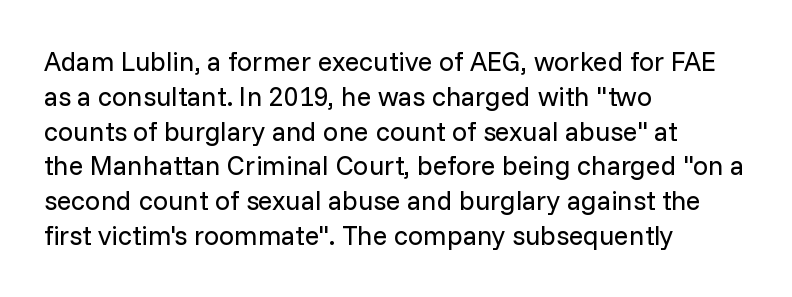
Q: Is the text bold? A: No.
Q: Is the text italic (slanted)? A: No, it is upright.
Q: Is the text underlined? A: No.
Q: How is the paragraph aligned? A: Left-aligned.
Q: Is the spacing between letters normal or unusually wide? A: Normal.
Q: Is the spacing between lines tight, normal or loose? A: Normal.
